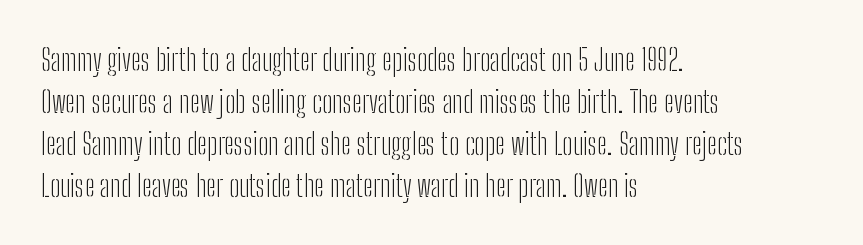
Q: Is the text bold? A: No.
Q: Is the text italic (slanted)? A: No, it is upright.
Q: Is the typeface a serif or a sans-serif typeface? A: Sans-serif.
Q: Is the text underlined? A: No.
Q: How is the paragraph aligned? A: Left-aligned.
Q: Is the spacing between letters normal or unusually wide? A: Normal.
Q: Is the spacing between lines tight, normal or loose? A: Normal.
Q: Width (condensed, normal, or wide)? A: Condensed.
Q: Stroke contrast? A: Low.
Q: x-height? A: Medium.
Q: Monospaced? A: No.
